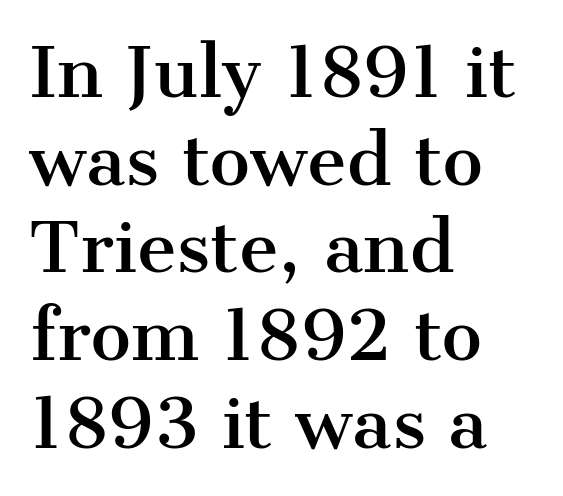
The rendering uses natural spacing where letterforms have individual widths. Nobody drew a line under any word here. Is there any slant? The stems are plumb. The rag falls on the right side of this text block.
